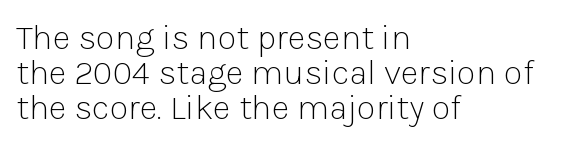
Letter spacing: default. The paragraph shown leans on its left margin. The font sits on the lighter half of the weight spectrum, regular included. Observe the absence of serifs on each vertical stroke in this sample. Summary of vertical rhythm: compact, with narrow interline spacing. Spacing verdict: proportional, widths tailored to each character.
